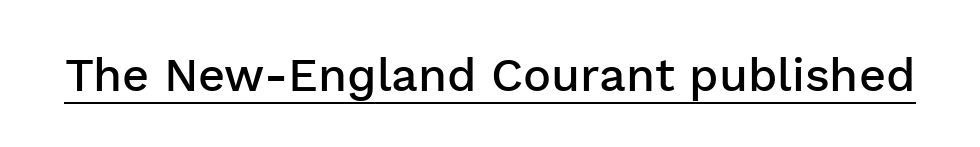
The image shows 47 px semibold sans-serif type, upright; set normal letter spacing, underlined; low stroke contrast and a medium x-height.
